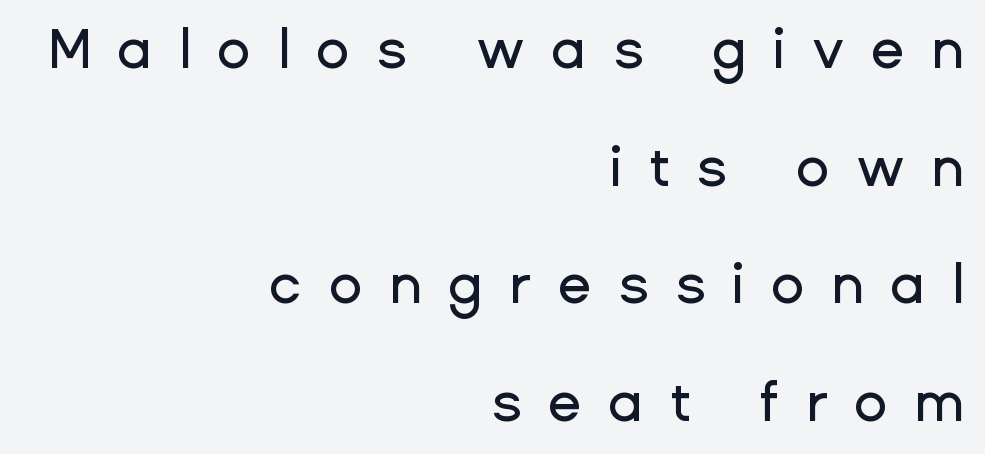
Posture: vertical. Compared with typical paragraphs, the rows here are farther apart. The passage shown has open, widely tracked lettering throughout. The baseline area is clear. Is the block centered? No — it sits flush against the right margin. You could not count columns in this text — the font is proportionally spaced.
